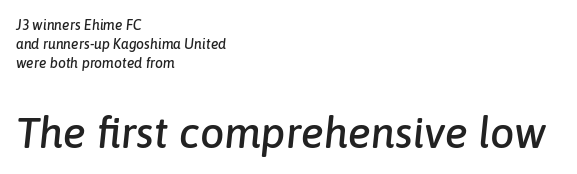
The image shows 43 px text type, italic (leaning right); set left-aligned, normal line spacing (1.34x), normal letter spacing, not underlined; the second (bottom) block is 3.07x larger; low stroke contrast and a medium x-height.
